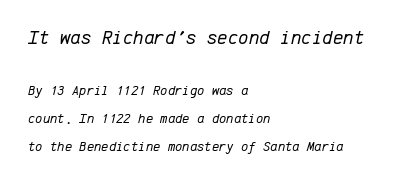
{"italic": "yes", "lean": "right", "slant_degrees": 12, "bold": "no", "underline": "no", "align": "left", "line_spacing": "loose", "line_spacing_ratio": 1.97, "letter_spacing": "normal", "letter_spacing_em": 0.0, "larger_block": "first", "size_ratio": 1.43, "glyph_px": 20}
